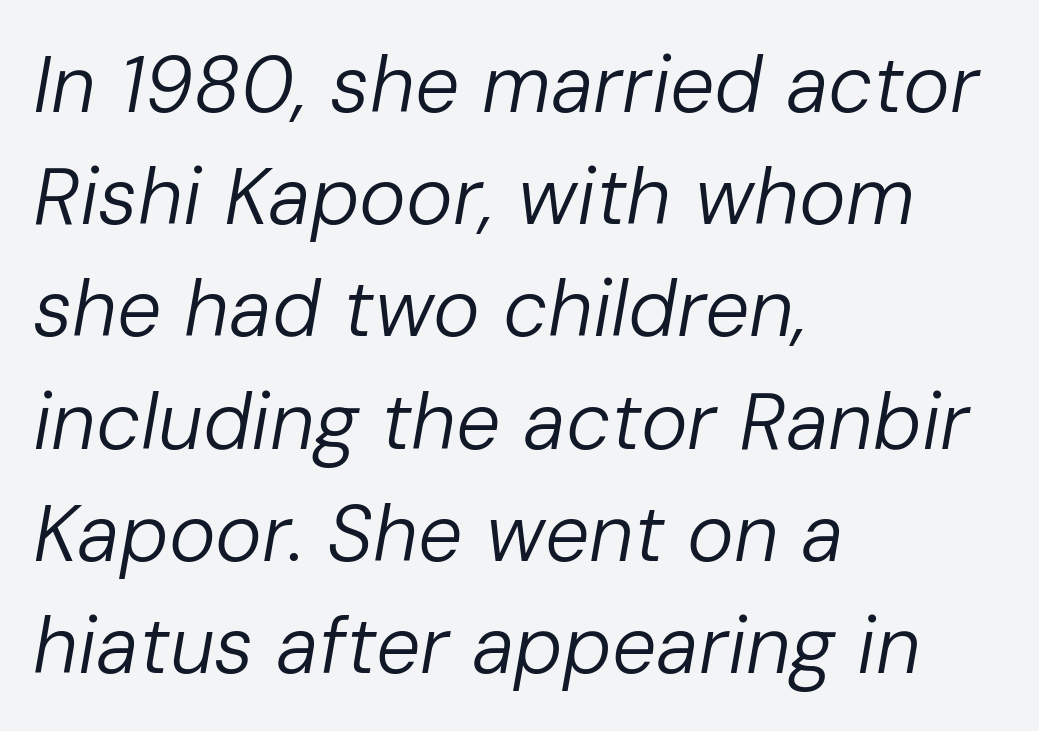
{"italic": "yes", "lean": "right", "slant_degrees": 10, "bold": "no", "weight": "regular", "width": "normal", "stroke_contrast": "low", "x_height": "medium", "monospaced": "no", "underline": "no", "align": "left", "line_spacing": "normal", "line_spacing_ratio": 1.42, "letter_spacing": "normal", "letter_spacing_em": 0.0, "glyph_px": 79}
